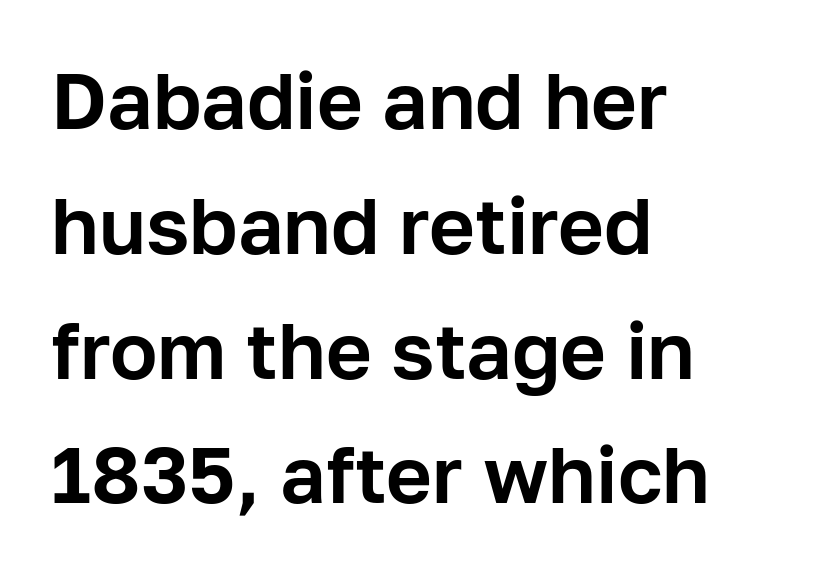
Q: Is the text italic (slanted)? A: No, it is upright.
Q: Is the typeface a serif or a sans-serif typeface? A: Sans-serif.
Q: Is the text underlined? A: No.
Q: How is the paragraph aligned? A: Left-aligned.
Q: Is the spacing between letters normal or unusually wide? A: Normal.
Q: Is the spacing between lines tight, normal or loose? A: Normal.
Q: Width (condensed, normal, or wide)? A: Normal.
Q: Stroke contrast? A: Low.
Q: x-height? A: Medium.
Q: Monospaced? A: No.
